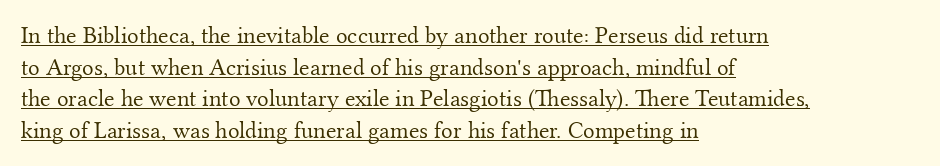
The image shows 24 px text type, upright; set left-aligned, normal line spacing (1.32x), normal letter spacing, underlined.
